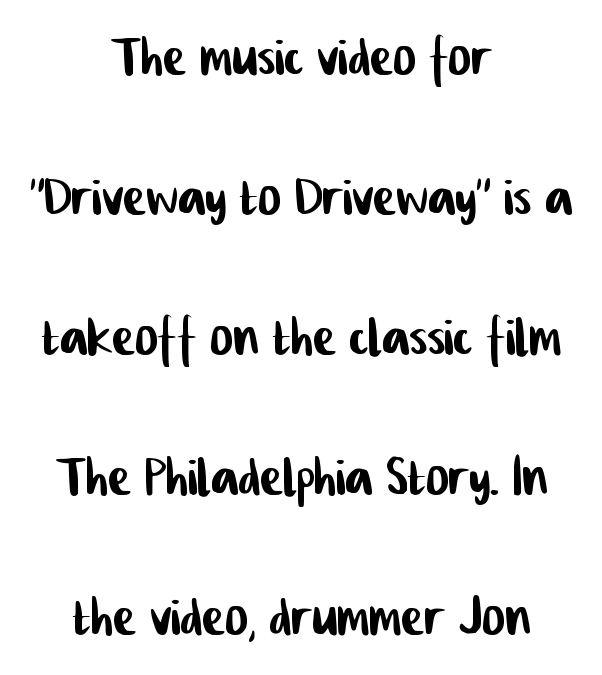
{"serif": "no", "width": "condensed", "stroke_contrast": "low", "x_height": "medium", "monospaced": "no", "underline": "no", "align": "center", "line_spacing": "loose", "line_spacing_ratio": 2.03, "letter_spacing": "normal", "letter_spacing_em": 0.0, "glyph_px": 69}
